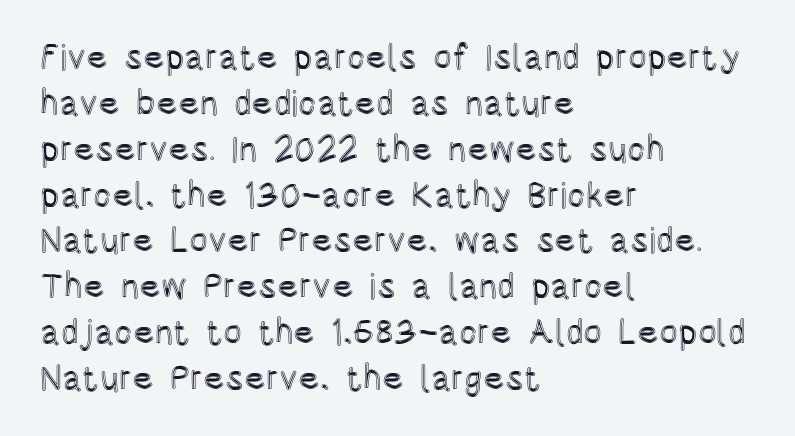
Q: Is the text italic (slanted)? A: No, it is upright.
Q: Is the text underlined? A: No.
Q: How is the paragraph aligned? A: Left-aligned.
Q: Is the spacing between letters normal or unusually wide? A: Normal.
Q: Is the spacing between lines tight, normal or loose? A: Normal.
Q: Width (condensed, normal, or wide)? A: Condensed.
Q: x-height? A: Large.
Q: Monospaced? A: No.
